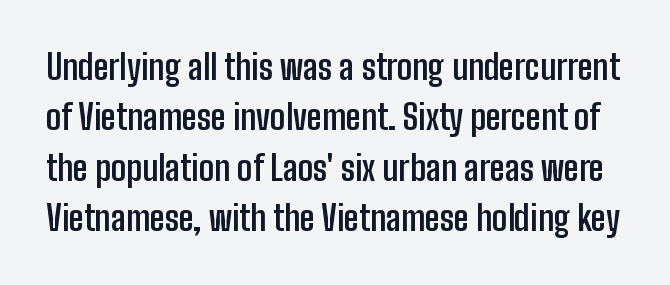
The image shows 34 px semibold, condensed sans-serif type, upright; set normal line spacing (1.48x), normal letter spacing, not underlined; low stroke contrast and a medium x-height.
